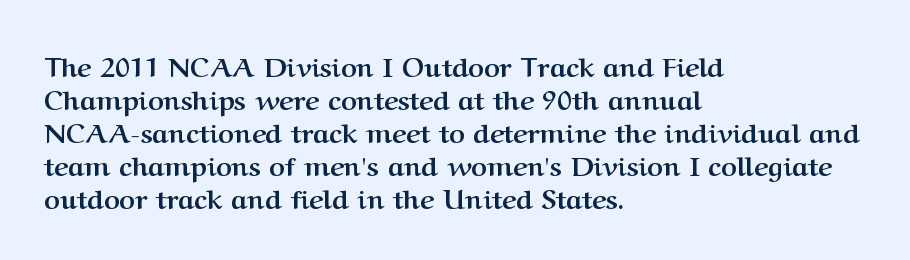
Words float on clear page, feet unadorned. Does the lettering tilt? It doesn't — this is upright. Visually the block forms a straight wall on the left and a jagged coastline on the right. These words are printed bold, with thick strokes throughout. Characters follow at the spacing the type designer built in.
